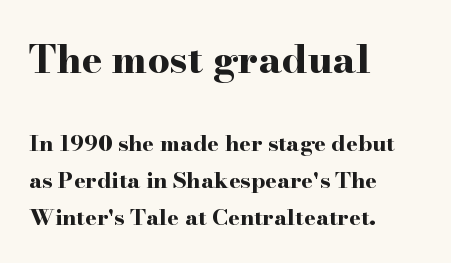
{"serif": "yes", "italic": "no", "bold": "yes", "weight": "bold", "width": "wide", "stroke_contrast": "high", "x_height": "small", "monospaced": "no", "underline": "no", "align": "left", "line_spacing": "normal", "line_spacing_ratio": 1.68, "letter_spacing": "normal", "letter_spacing_em": 0.0, "larger_block": "first", "size_ratio": 1.77, "glyph_px": 39}
